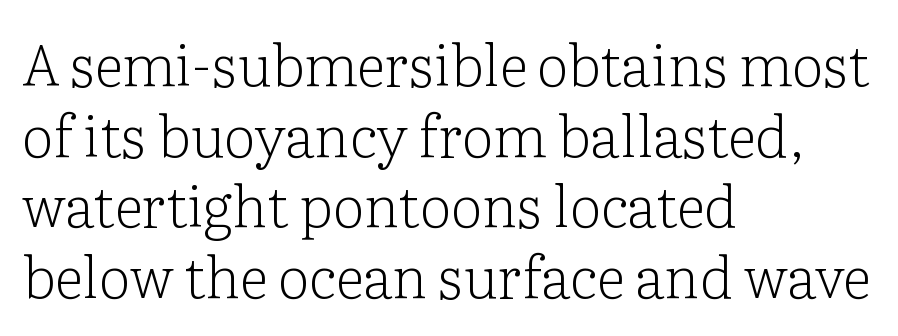
Q: Is the text bold? A: No.
Q: Is the text italic (slanted)? A: No, it is upright.
Q: Is the typeface a serif or a sans-serif typeface? A: Serif.
Q: Is the text underlined? A: No.
Q: How is the paragraph aligned? A: Left-aligned.
Q: Is the spacing between letters normal or unusually wide? A: Normal.
Q: Width (condensed, normal, or wide)? A: Normal.
Q: Stroke contrast? A: Low.
Q: x-height? A: Medium.
Q: Monospaced? A: No.
